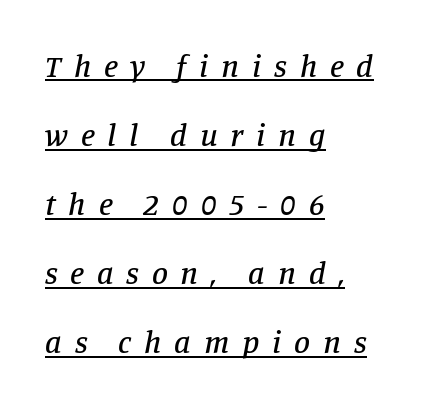
The line texture is sparse and dotted thanks to wide tracking. The rendering applies a slant to the glyphs. You could fit nearly another row in the gap between these rows. What decoration does the sample have? An underline. Short and long lines alike share a common starting point at left.
